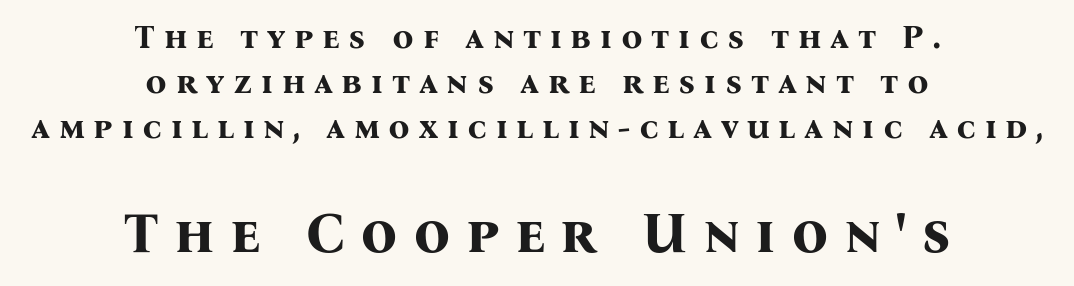
The font is running at its bold setting. This rendering employs a face with finishing strokes, i.e., a serif. Spacing verdict: proportional, widths tailored to each character. How are the letters spaced? Widely, with obvious added tracking. The passage shown stacks its lines at a standard gap. Alignment: centered.
